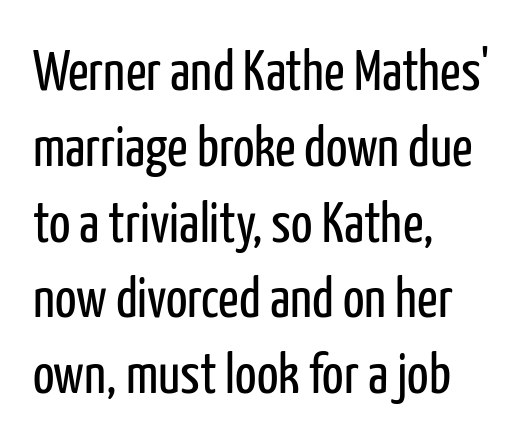
Nothing sits at the stroke ends, so this counts as sans-serif. This reads as an unemphasized weight, regular at the heaviest. You could call the tracking neutral — neither tight nor loose. Which margin do the lines hug? The left one — the right edge is uneven.
